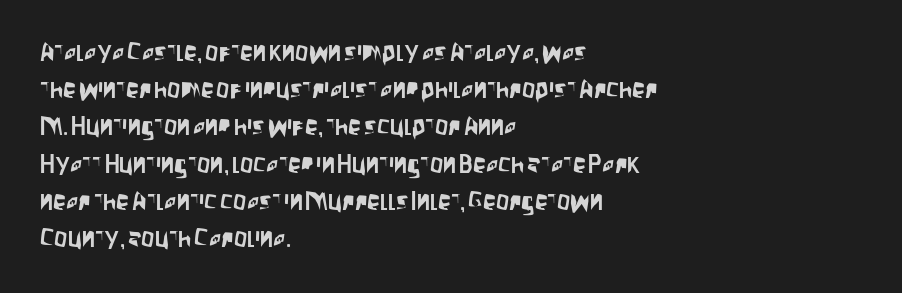
Q: Is the text italic (slanted)? A: No, it is upright.
Q: Is the text underlined? A: No.
Q: How is the paragraph aligned? A: Left-aligned.
Q: Is the spacing between letters normal or unusually wide? A: Normal.
Q: Is the spacing between lines tight, normal or loose? A: Normal.
